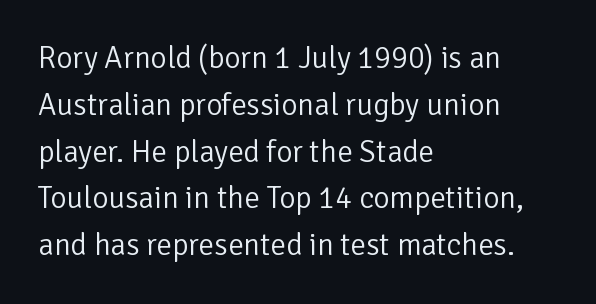
The image shows 31 px light sans-serif type, upright; set left-aligned, normal line spacing (1.51x), normal letter spacing, not underlined; low stroke contrast and a medium x-height.
